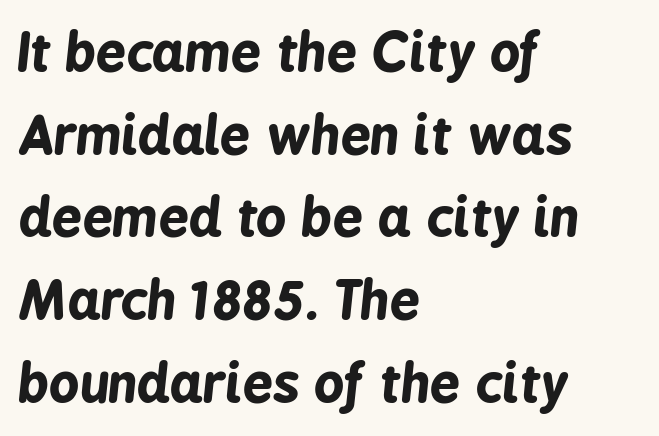
The image shows 53 px bold, condensed type, italic (leaning right); set left-aligned, normal line spacing (1.56x), normal letter spacing, not underlined; low stroke contrast and a medium x-height.
